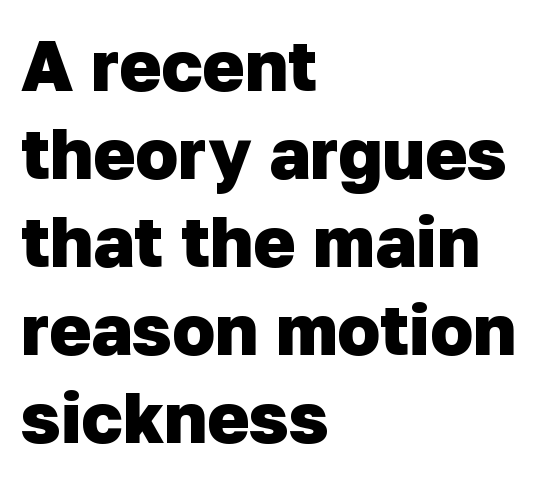
Here the designer chose a conventional face with non-uniform glyph widths. As a designer I'd log this as weight 700, bold. How are the letters spaced? Ordinarily, with no added tracking. Reading down the block, your eye returns to a fixed left position each line.
